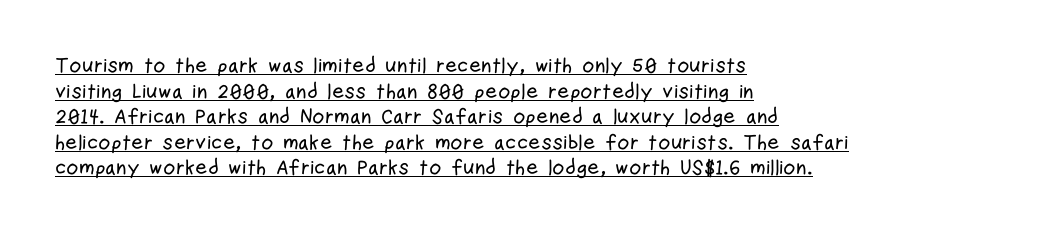
The image shows 21 px text type, upright; set left-aligned, line spacing 1.22x, normal letter spacing, underlined.
